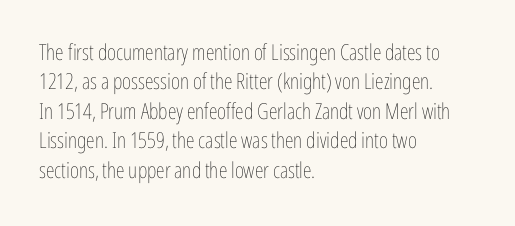
The image shows 22 px text type, upright; set left-aligned, normal line spacing (1.34x), normal letter spacing, not underlined.
